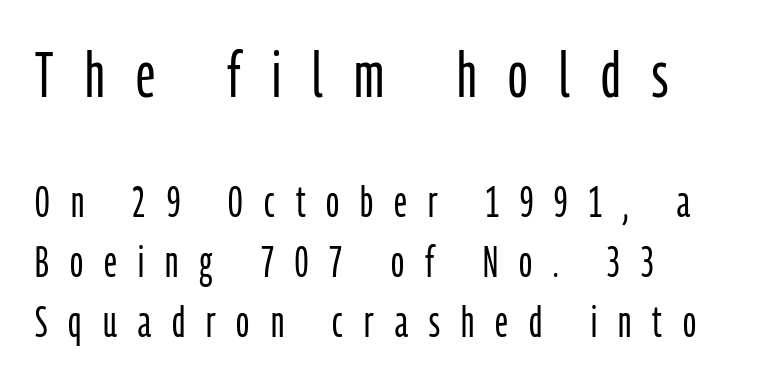
The image shows 64 px light, condensed sans-serif type, upright; set left-aligned, normal line spacing (1.39x), unusually wide letter spacing (+0.49 em), not underlined; the first (top) block is 1.49x larger; low stroke contrast and a medium x-height.
